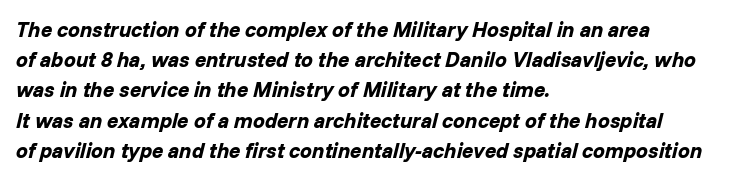
{"italic": "yes", "lean": "right", "slant_degrees": 14, "bold": "yes", "underline": "no", "align": "left", "line_spacing": "normal", "line_spacing_ratio": 1.44, "letter_spacing": "normal", "letter_spacing_em": 0.0, "glyph_px": 21}
